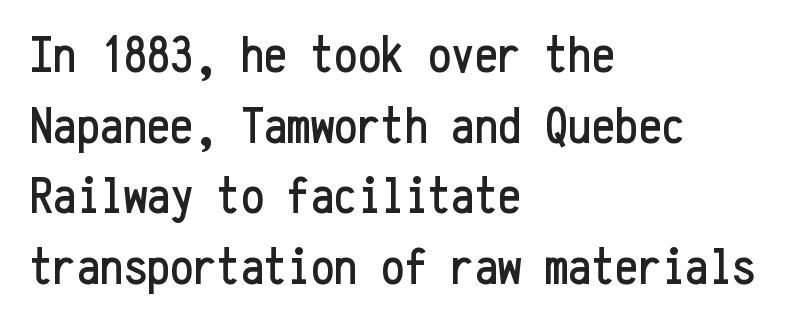
The image shows 52 px condensed sans-serif type, upright, monospaced; set left-aligned, normal line spacing (1.36x), normal letter spacing, not underlined; low stroke contrast and a medium x-height.
